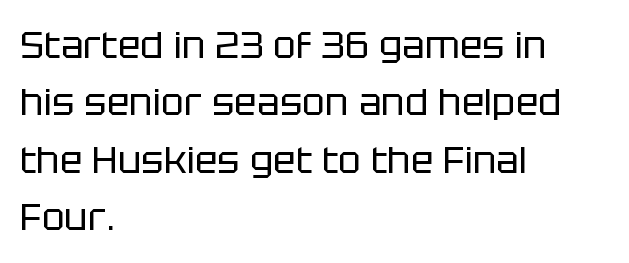
The image shows 38 px regular-weight sans-serif type, upright; set left-aligned, normal line spacing (1.51x), normal letter spacing, not underlined; low stroke contrast and a large x-height.
